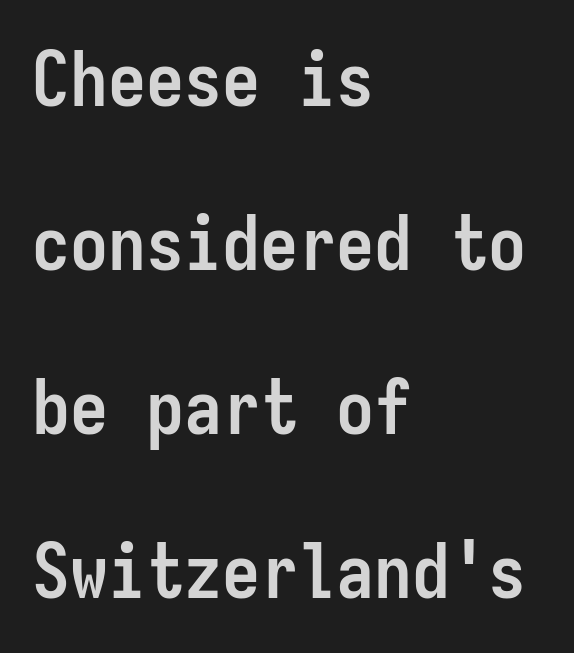
Q: Is the text bold? A: Yes.
Q: Is the text italic (slanted)? A: No, it is upright.
Q: Is the typeface a serif or a sans-serif typeface? A: Sans-serif.
Q: Is the text underlined? A: No.
Q: How is the paragraph aligned? A: Left-aligned.
Q: Is the spacing between letters normal or unusually wide? A: Normal.
Q: Is the spacing between lines tight, normal or loose? A: Loose.
Q: Width (condensed, normal, or wide)? A: Condensed.
Q: Stroke contrast? A: Low.
Q: x-height? A: Medium.
Q: Monospaced? A: Yes.
